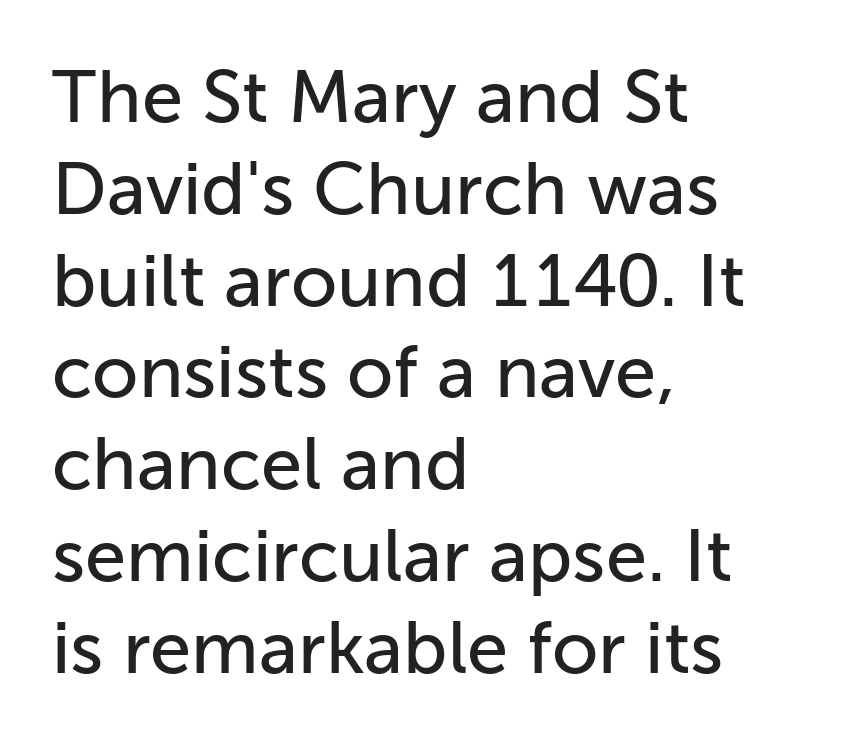
The image shows 74 px sans-serif type, upright; set left-aligned, line spacing 1.24x, normal letter spacing, not underlined; low stroke contrast and a medium x-height.
